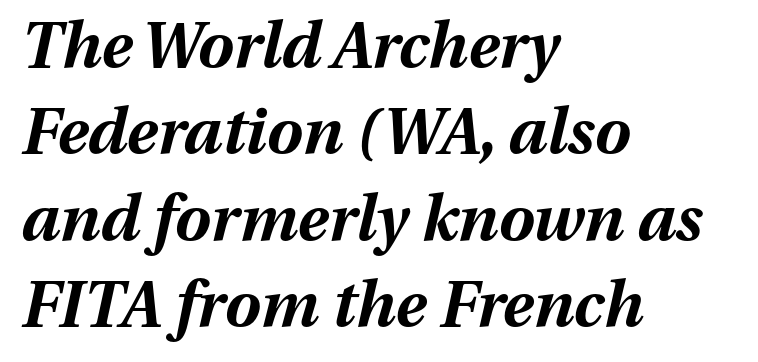
Q: Is the text bold? A: Yes.
Q: Is the text italic (slanted)? A: Yes, it leans right by about 13 degrees.
Q: Is the text underlined? A: No.
Q: How is the paragraph aligned? A: Left-aligned.
Q: Is the spacing between letters normal or unusually wide? A: Normal.
Q: Is the spacing between lines tight, normal or loose? A: Normal.
Q: Width (condensed, normal, or wide)? A: Normal.
Q: Stroke contrast? A: Medium.
Q: x-height? A: Medium.
Q: Monospaced? A: No.
